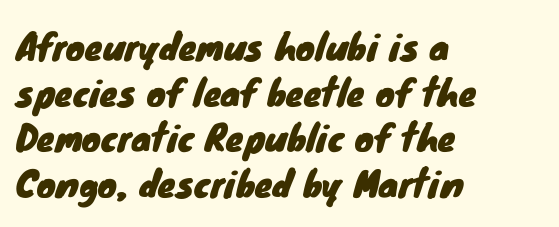
Q: Is the typeface a serif or a sans-serif typeface? A: Sans-serif.
Q: Is the text underlined? A: No.
Q: How is the paragraph aligned? A: Left-aligned.
Q: Is the spacing between letters normal or unusually wide? A: Normal.
Q: Is the spacing between lines tight, normal or loose? A: Normal.
Q: Width (condensed, normal, or wide)? A: Normal.
Q: Stroke contrast? A: Low.
Q: x-height? A: Small.
Q: Monospaced? A: No.
